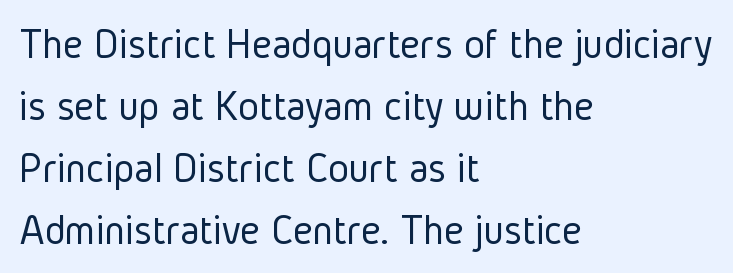
{"serif": "no", "italic": "no", "bold": "no", "weight": "light", "width": "condensed", "stroke_contrast": "low", "x_height": "medium", "monospaced": "no", "underline": "no", "align": "left", "line_spacing": "normal", "line_spacing_ratio": 1.41, "letter_spacing": "normal", "letter_spacing_em": 0.0, "glyph_px": 44}
